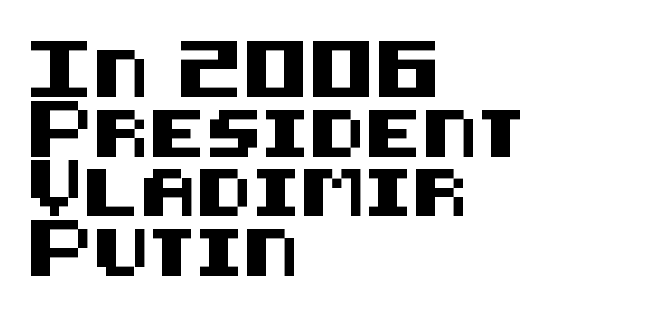
Q: Is the text italic (slanted)? A: No, it is upright.
Q: Is the typeface a serif or a sans-serif typeface? A: Sans-serif.
Q: Is the text underlined? A: No.
Q: How is the paragraph aligned? A: Left-aligned.
Q: Is the spacing between letters normal or unusually wide? A: Normal.
Q: Is the spacing between lines tight, normal or loose? A: Normal.
Q: Width (condensed, normal, or wide)? A: Normal.
Q: Stroke contrast? A: Medium.
Q: x-height? A: Large.
